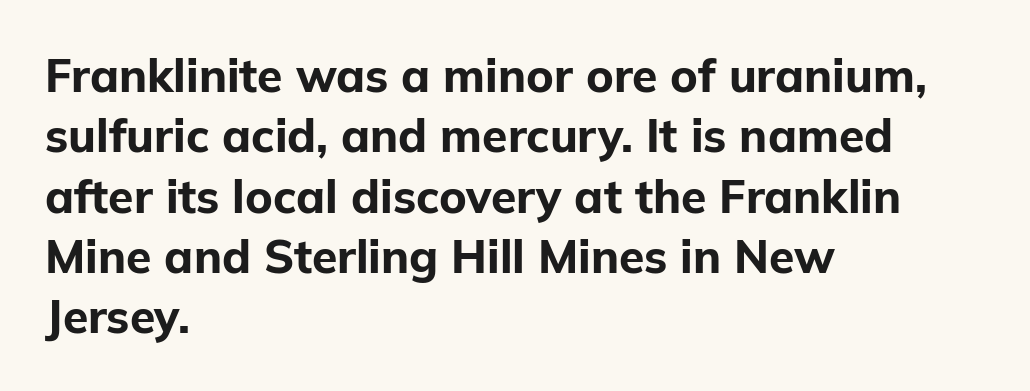
The image shows 46 px bold sans-serif type, upright; set left-aligned, normal line spacing (1.31x), normal letter spacing, not underlined; low stroke contrast and a medium x-height.
